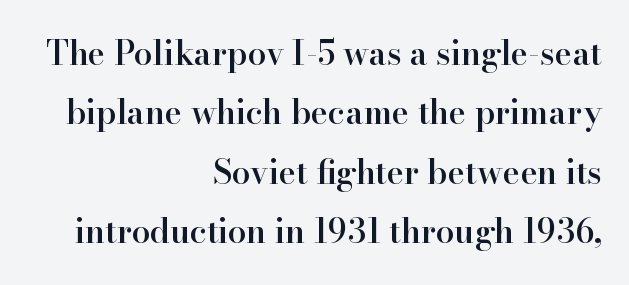
The baseline area is clear. The lettering holds an erect, upright posture throughout. The passage shown is typed in a proportional face where columns would drift. Every row of glyphs terminates at an identical x-position on the right. The face used here is rendered with its standard letterfit.
